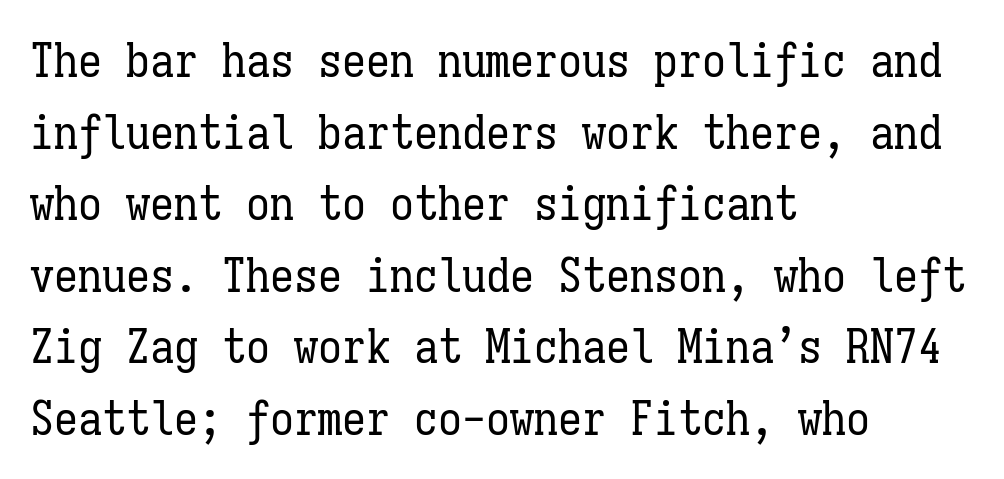
Q: Is the text bold? A: No.
Q: Is the text italic (slanted)? A: No, it is upright.
Q: Is the text underlined? A: No.
Q: How is the paragraph aligned? A: Left-aligned.
Q: Is the spacing between letters normal or unusually wide? A: Normal.
Q: Is the spacing between lines tight, normal or loose? A: Normal.
Q: Width (condensed, normal, or wide)? A: Condensed.
Q: Stroke contrast? A: Low.
Q: x-height? A: Medium.
Q: Monospaced? A: Yes.
